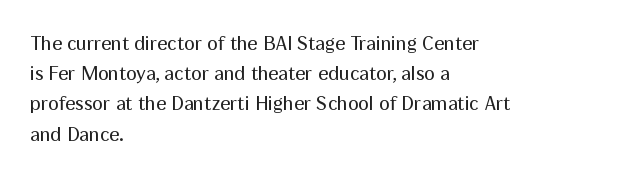
{"italic": "no", "bold": "no", "underline": "no", "align": "left", "line_spacing": "normal", "line_spacing_ratio": 1.51, "letter_spacing": "normal", "letter_spacing_em": 0.0, "glyph_px": 20}
